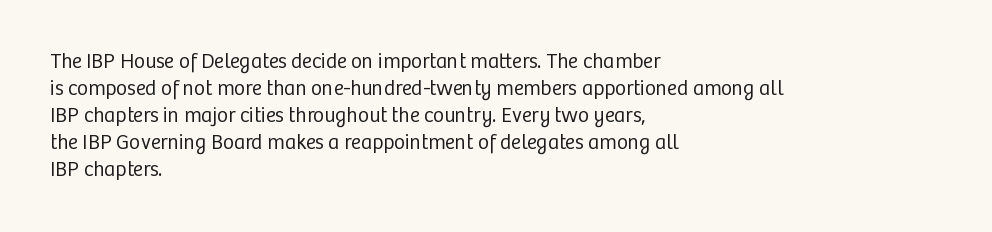
The image shows 21 px text type, upright; set left-aligned, normal line spacing (1.28x), normal letter spacing, not underlined.
